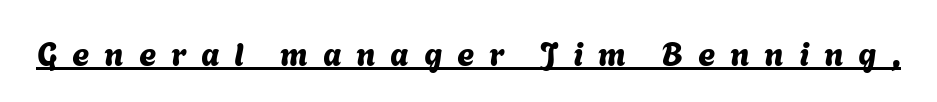
{"serif": "no", "width": "normal", "stroke_contrast": "medium", "x_height": "medium", "monospaced": "no", "underline": "yes", "letter_spacing": "wide", "letter_spacing_em": 0.45, "glyph_px": 33}
